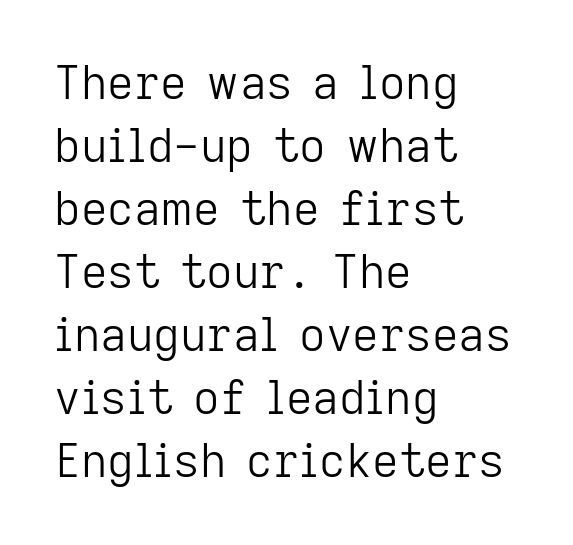
{"serif": "no", "italic": "no", "bold": "no", "weight": "light", "width": "normal", "stroke_contrast": "low", "x_height": "medium", "monospaced": "no", "underline": "no", "align": "left", "line_spacing": "normal", "line_spacing_ratio": 1.37, "letter_spacing": "normal", "letter_spacing_em": 0.0, "glyph_px": 46}
